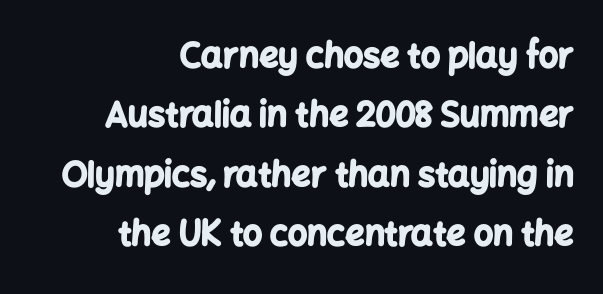
{"serif": "no", "italic": "no", "bold": "yes", "weight": "bold", "width": "normal", "stroke_contrast": "low", "x_height": "medium", "monospaced": "no", "underline": "no", "align": "right", "line_spacing_ratio": 1.75, "letter_spacing": "normal", "letter_spacing_em": 0.0, "glyph_px": 34}
